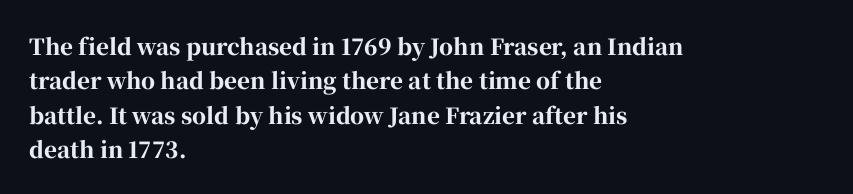
Q: Is the text bold? A: Yes.
Q: Is the text italic (slanted)? A: No, it is upright.
Q: Is the text underlined? A: No.
Q: How is the paragraph aligned? A: Left-aligned.
Q: Is the spacing between letters normal or unusually wide? A: Normal.
Q: Is the spacing between lines tight, normal or loose? A: Normal.
